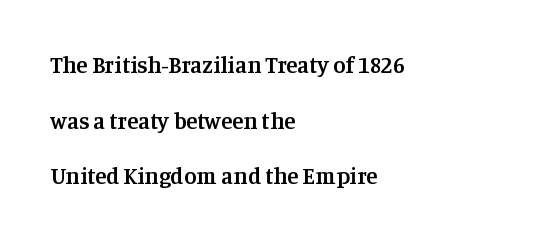
Q: Is the text bold? A: Semi-bold.
Q: Is the text italic (slanted)? A: No, it is upright.
Q: Is the text underlined? A: No.
Q: How is the paragraph aligned? A: Left-aligned.
Q: Is the spacing between letters normal or unusually wide? A: Normal.
Q: Is the spacing between lines tight, normal or loose? A: Loose.
